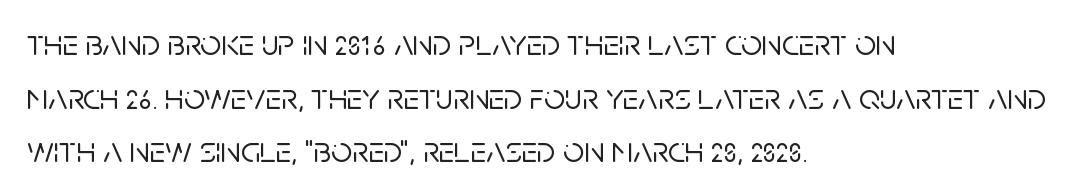
The image shows 37 px sans-serif type, upright; set left-aligned, normal line spacing (1.45x), normal letter spacing, not underlined; low stroke contrast and a large x-height.
